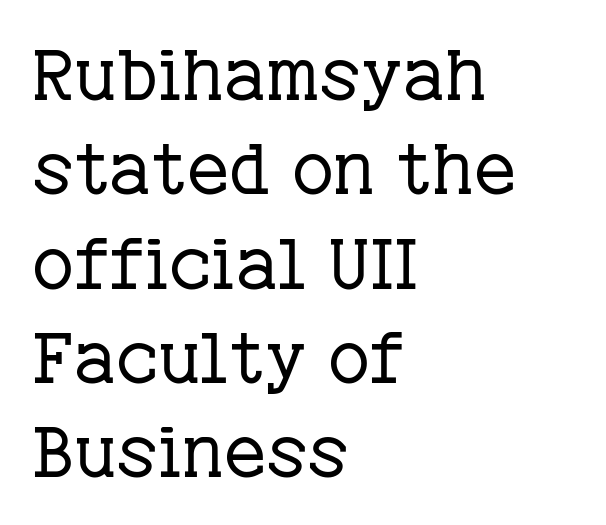
The typography opts for an upright posture over an oblique one. Each letter keeps its own natural width here, so spacing adapts to shape. Look at the tracking — it's just the regular setting, nothing added. In terms of leading, this rendering sits right in the middle. Alignment: flush left.
